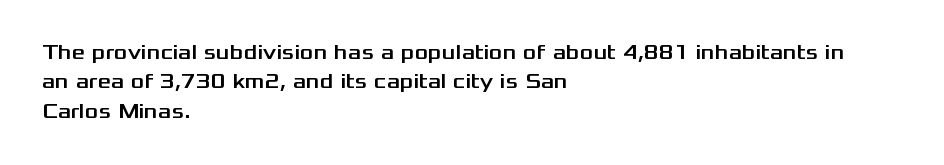
The image shows 21 px text type, upright; set left-aligned, normal line spacing (1.4x), normal letter spacing, not underlined.
